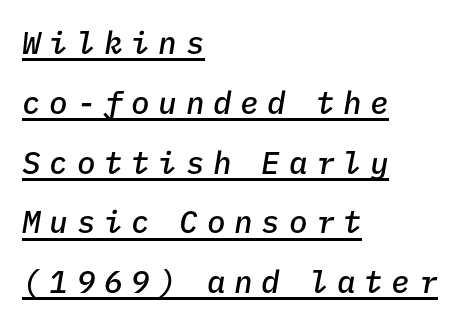
The image shows 31 px semibold type, italic (leaning right), monospaced; set left-aligned, loose line spacing (1.93x), unusually wide letter spacing (+0.28 em), underlined; low stroke contrast and a medium x-height.
